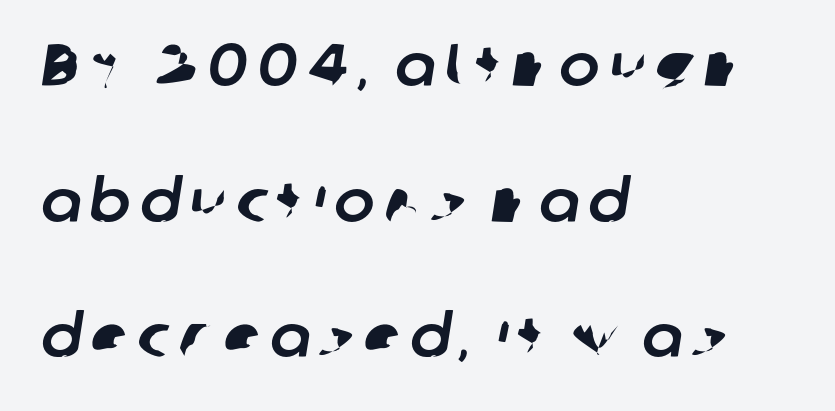
Q: Is the typeface a serif or a sans-serif typeface? A: Sans-serif.
Q: Is the text underlined? A: No.
Q: How is the paragraph aligned? A: Left-aligned.
Q: Is the spacing between lines tight, normal or loose? A: Loose.
Q: Width (condensed, normal, or wide)? A: Normal.
Q: Stroke contrast? A: Low.
Q: x-height? A: Medium.
Q: Monospaced? A: No.
